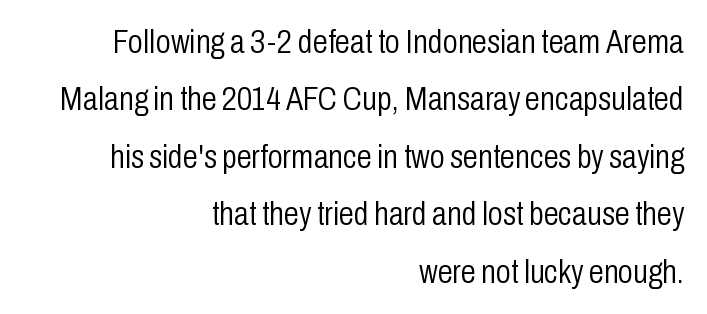
The font's upright variant was chosen for this text. Is the block centered? No — it sits flush against the right margin. The face used here is a sans, in the tradition of grotesques and geometrics. The rendering uses a moderate line-height, typical for paragraphs. A typesetter would call this proportional, since set widths differ per character. The space beneath each line is pristine and unruled.
